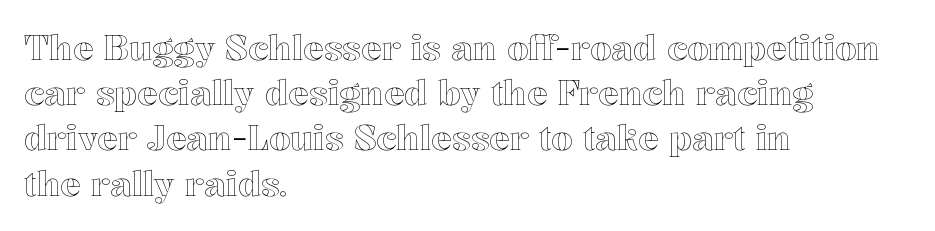
Q: Is the text italic (slanted)? A: No, it is upright.
Q: Is the text underlined? A: No.
Q: How is the paragraph aligned? A: Left-aligned.
Q: Is the spacing between letters normal or unusually wide? A: Normal.
Q: Is the spacing between lines tight, normal or loose? A: Normal.
Q: Width (condensed, normal, or wide)? A: Normal.
Q: x-height? A: Medium.
Q: Monospaced? A: No.
